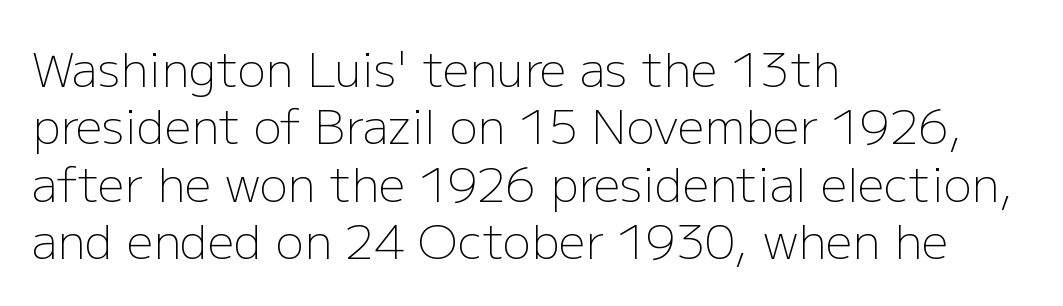
{"serif": "no", "italic": "no", "bold": "no", "weight": "light", "width": "normal", "stroke_contrast": "low", "x_height": "medium", "monospaced": "no", "underline": "no", "align": "left", "line_spacing_ratio": 1.22, "letter_spacing": "normal", "letter_spacing_em": 0.0, "glyph_px": 47}
